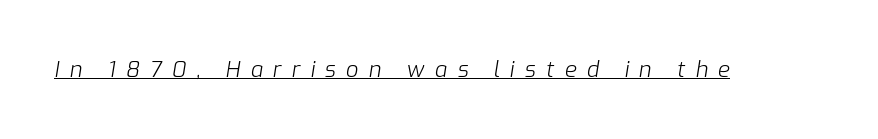
{"italic": "yes", "lean": "right", "slant_degrees": 9, "bold": "no", "underline": "yes", "letter_spacing": "wide", "letter_spacing_em": 0.46, "glyph_px": 22}
